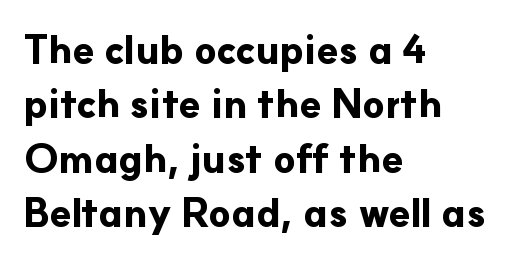
The image shows 40 px bold sans-serif type, upright; set left-aligned, normal line spacing (1.36x), normal letter spacing, not underlined; low stroke contrast and a small x-height.
